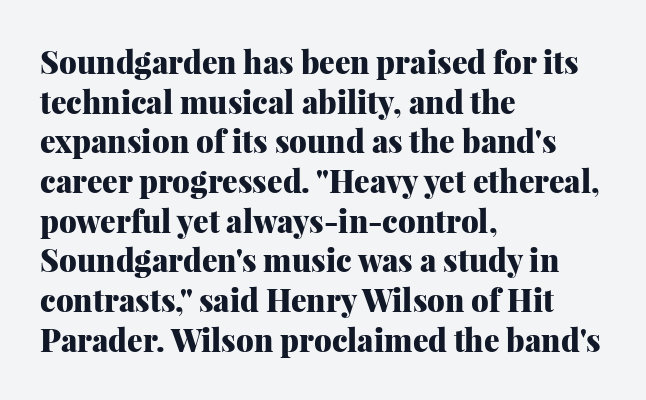
{"serif": "yes", "italic": "no", "bold": "yes", "weight": "heavy", "width": "normal", "stroke_contrast": "medium", "x_height": "medium", "monospaced": "no", "underline": "no", "align": "left", "line_spacing": "normal", "line_spacing_ratio": 1.28, "letter_spacing": "normal", "letter_spacing_em": 0.0, "glyph_px": 31}
